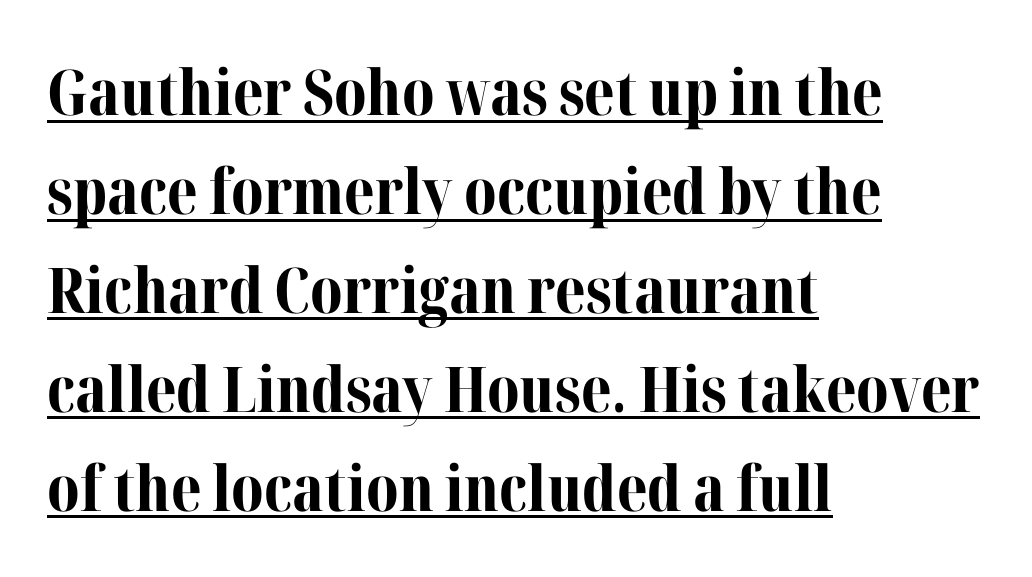
Q: Is the text bold? A: Yes.
Q: Is the text italic (slanted)? A: No, it is upright.
Q: Is the typeface a serif or a sans-serif typeface? A: Serif.
Q: Is the text underlined? A: Yes.
Q: How is the paragraph aligned? A: Left-aligned.
Q: Is the spacing between letters normal or unusually wide? A: Normal.
Q: Is the spacing between lines tight, normal or loose? A: Normal.
Q: Width (condensed, normal, or wide)? A: Normal.
Q: Stroke contrast? A: Medium.
Q: x-height? A: Medium.
Q: Monospaced? A: No.
